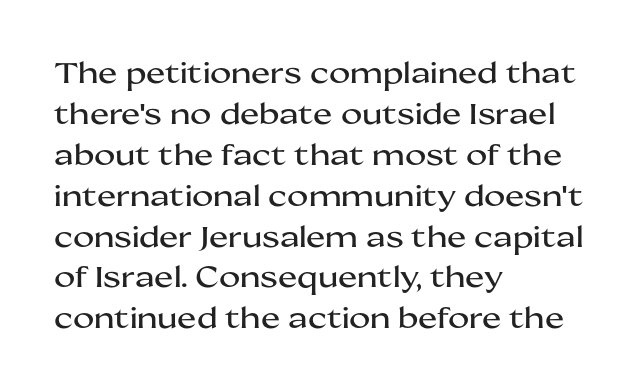
It's the straight-up-and-down kind of type. Honestly, the row spacing looks completely unremarkable. Nobody touched the tracking dial on this one. Think of a printed novel: that variable character pitch is what you see here. Visually the block forms a straight wall on the left and a jagged coastline on the right.
